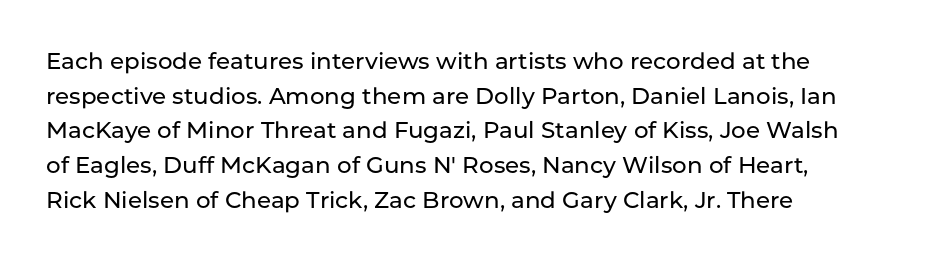
Q: Is the text italic (slanted)? A: No, it is upright.
Q: Is the text underlined? A: No.
Q: How is the paragraph aligned? A: Left-aligned.
Q: Is the spacing between letters normal or unusually wide? A: Normal.
Q: Is the spacing between lines tight, normal or loose? A: Normal.
